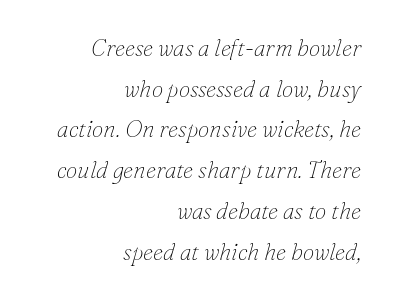
The type is set solid horizontally, with unmodified tracking. Letters have the restrained weight of plain body copy at most. The compositor pushed each line to the right boundary. You can tell it's italic because the verticals aren't actually vertical.
